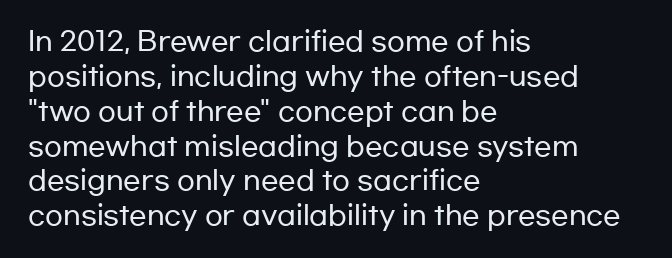
Q: Is the text italic (slanted)? A: No, it is upright.
Q: Is the text underlined? A: No.
Q: How is the paragraph aligned? A: Left-aligned.
Q: Is the spacing between letters normal or unusually wide? A: Normal.
Q: Is the spacing between lines tight, normal or loose? A: Normal.
